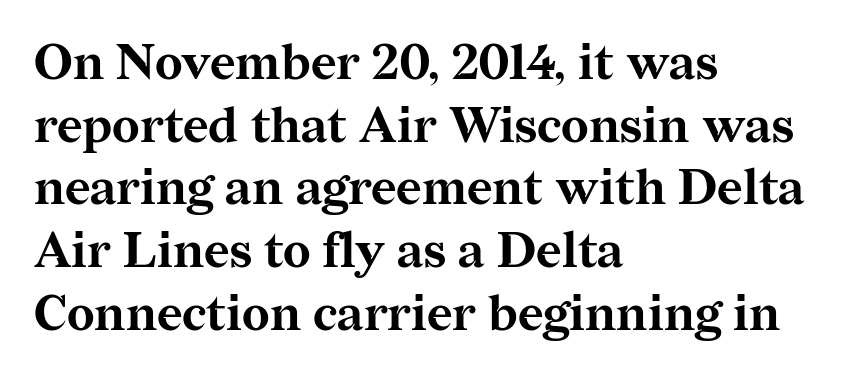
Q: Is the text bold? A: Yes.
Q: Is the text italic (slanted)? A: No, it is upright.
Q: Is the typeface a serif or a sans-serif typeface? A: Serif.
Q: Is the text underlined? A: No.
Q: How is the paragraph aligned? A: Left-aligned.
Q: Is the spacing between letters normal or unusually wide? A: Normal.
Q: Is the spacing between lines tight, normal or loose? A: Normal.
Q: Width (condensed, normal, or wide)? A: Normal.
Q: Stroke contrast? A: Medium.
Q: x-height? A: Medium.
Q: Monospaced? A: No.
